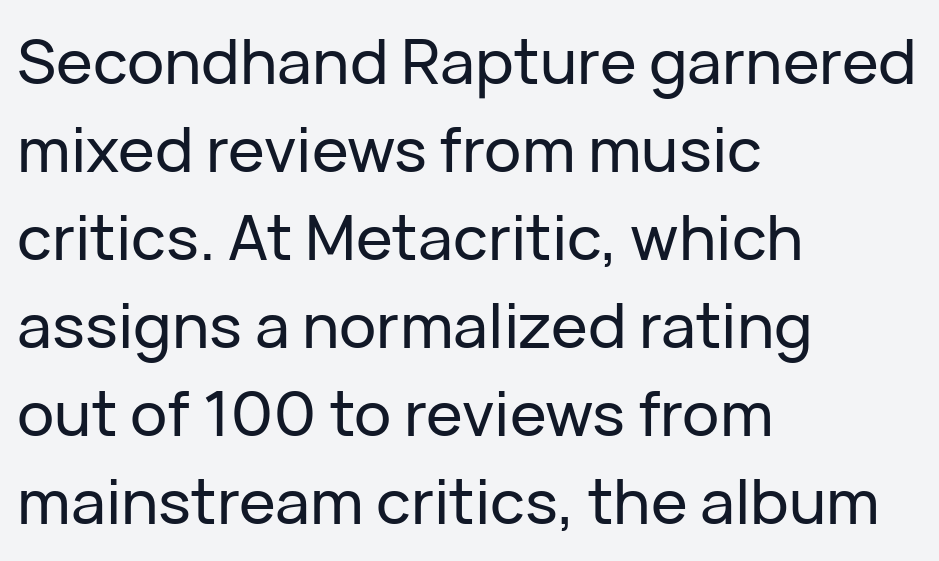
The image shows 62 px sans-serif type, upright; set left-aligned, normal line spacing (1.42x), normal letter spacing, not underlined; low stroke contrast and a medium x-height.
